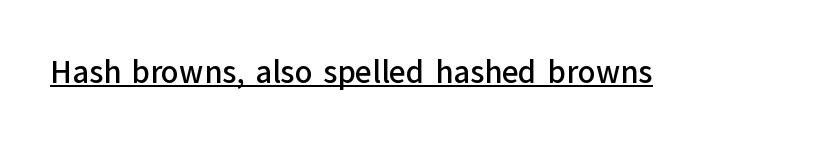
{"serif": "no", "italic": "no", "width": "normal", "stroke_contrast": "low", "x_height": "medium", "monospaced": "no", "underline": "yes", "letter_spacing": "normal", "letter_spacing_em": 0.0, "glyph_px": 32}
